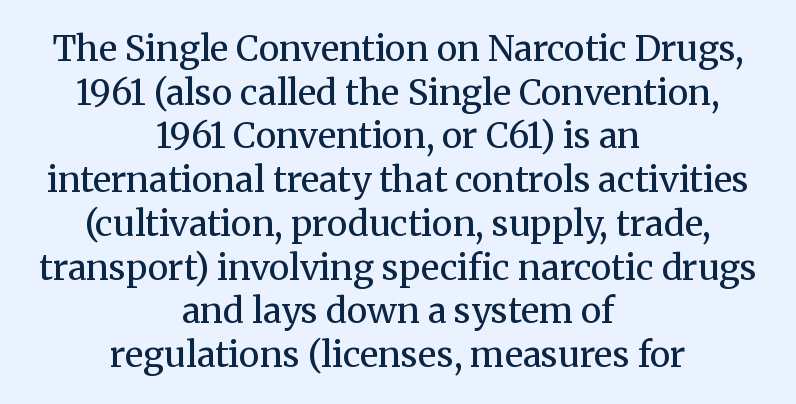
Q: Is the text bold? A: No.
Q: Is the text italic (slanted)? A: No, it is upright.
Q: Is the typeface a serif or a sans-serif typeface? A: Serif.
Q: Is the text underlined? A: No.
Q: How is the paragraph aligned? A: Centered.
Q: Is the spacing between letters normal or unusually wide? A: Normal.
Q: Is the spacing between lines tight, normal or loose? A: Normal.
Q: Width (condensed, normal, or wide)? A: Normal.
Q: Stroke contrast? A: Medium.
Q: x-height? A: Medium.
Q: Monospaced? A: No.
